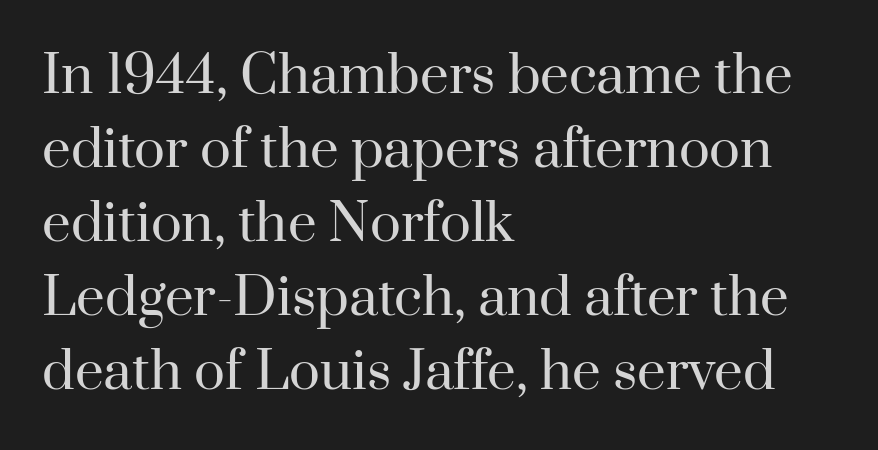
{"serif": "yes", "italic": "no", "bold": "no", "weight": "regular", "width": "normal", "stroke_contrast": "high", "x_height": "small", "monospaced": "no", "underline": "no", "align": "left", "line_spacing": "normal", "line_spacing_ratio": 1.45, "letter_spacing": "normal", "letter_spacing_em": 0.0, "glyph_px": 51}
